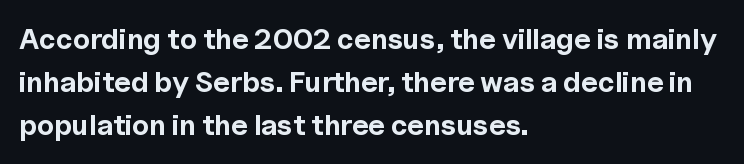
{"serif": "no", "italic": "no", "bold": "yes", "weight": "bold", "width": "normal", "x_height": "medium", "monospaced": "no", "underline": "no", "align": "left", "line_spacing": "normal", "line_spacing_ratio": 1.49, "letter_spacing": "normal", "letter_spacing_em": 0.0, "glyph_px": 29}
